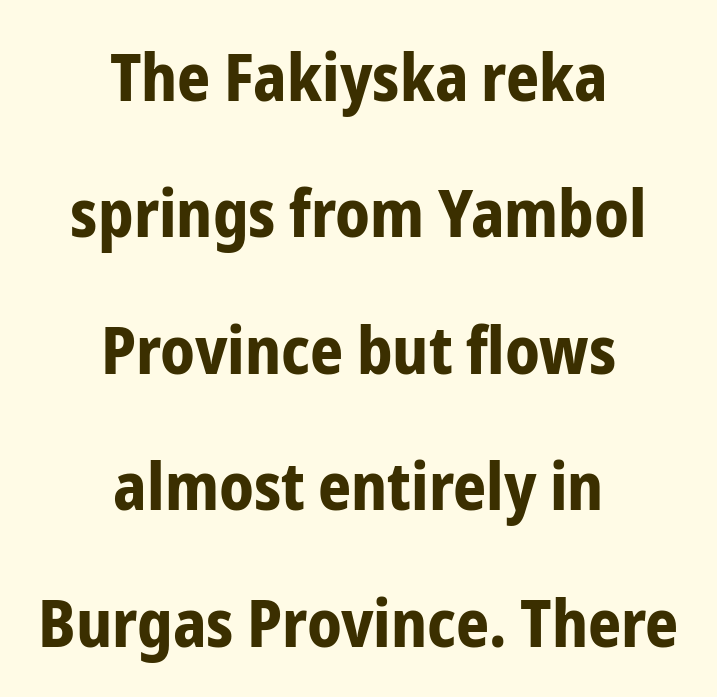
Q: Is the text bold? A: Yes.
Q: Is the text italic (slanted)? A: No, it is upright.
Q: Is the typeface a serif or a sans-serif typeface? A: Sans-serif.
Q: Is the text underlined? A: No.
Q: How is the paragraph aligned? A: Centered.
Q: Is the spacing between letters normal or unusually wide? A: Normal.
Q: Is the spacing between lines tight, normal or loose? A: Loose.
Q: Width (condensed, normal, or wide)? A: Condensed.
Q: Stroke contrast? A: Low.
Q: x-height? A: Medium.
Q: Monospaced? A: No.
